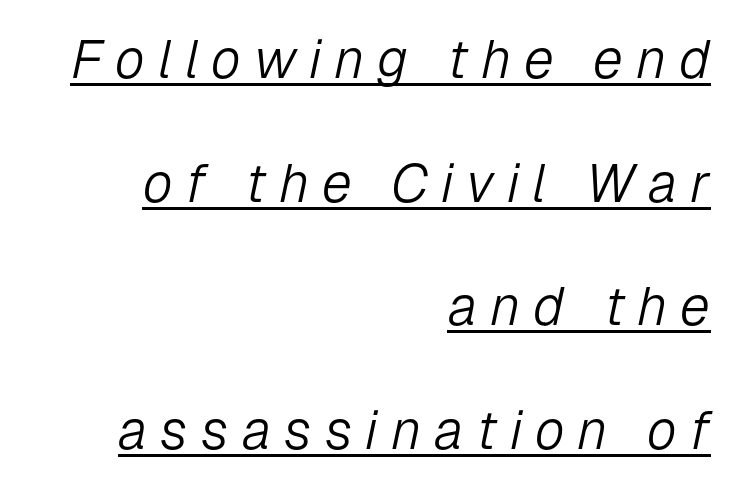
The image shows 54 px light type, italic (leaning right); set right-aligned, loose line spacing (2.29x), unusually wide letter spacing (+0.24 em), underlined; low stroke contrast and a medium x-height.
